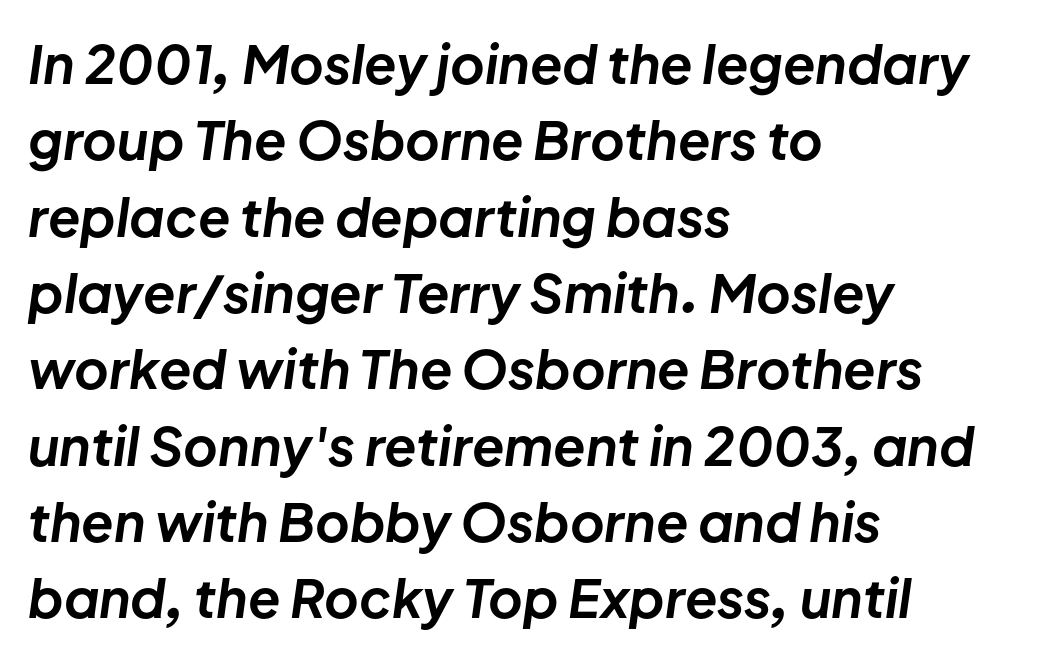
What weight is shown? A full bold with thick strokes. In terms of letterspacing, this is plain default setting. The zone under the glyphs is completely vacant. Honestly, the row spacing looks completely unremarkable. Designer's note — italics engaged. Compared with a centered layout, this one pins lines to the left instead.
